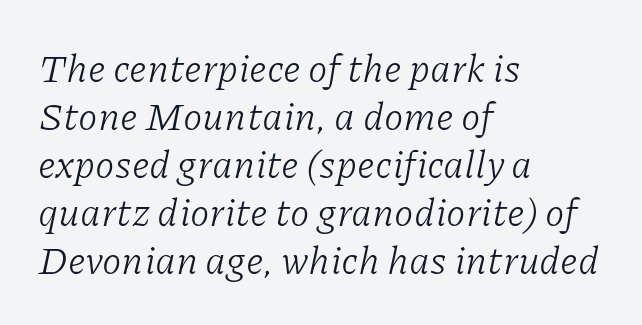
{"serif": "yes", "italic": "yes", "lean": "right", "slant_degrees": 11, "bold": "no", "weight": "light", "width": "normal", "stroke_contrast": "low", "x_height": "medium", "monospaced": "no", "underline": "no", "align": "left", "line_spacing_ratio": 1.23, "letter_spacing": "normal", "letter_spacing_em": 0.0, "glyph_px": 39}
